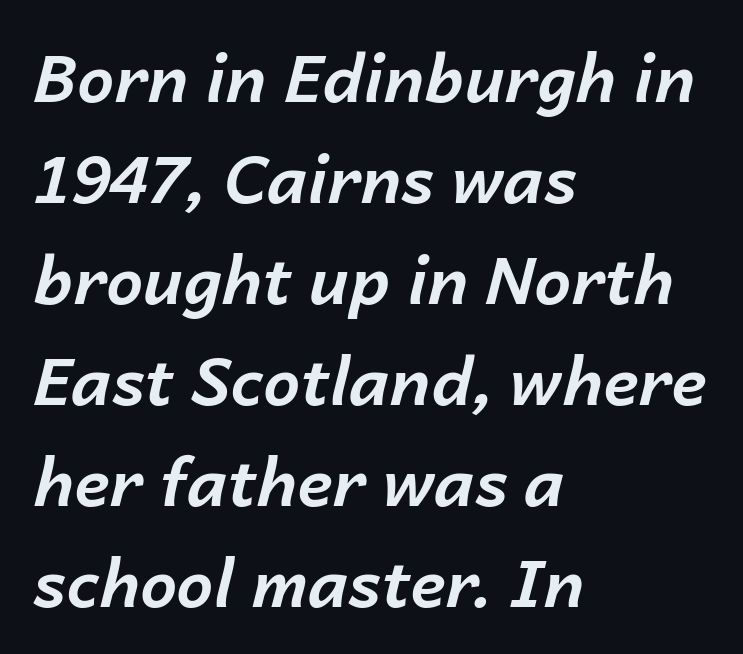
Q: Is the text bold? A: Yes.
Q: Is the text italic (slanted)? A: Yes, it leans right by about 14 degrees.
Q: Is the text underlined? A: No.
Q: How is the paragraph aligned? A: Left-aligned.
Q: Is the spacing between letters normal or unusually wide? A: Normal.
Q: Is the spacing between lines tight, normal or loose? A: Normal.
Q: Width (condensed, normal, or wide)? A: Normal.
Q: Stroke contrast? A: Low.
Q: x-height? A: Medium.
Q: Monospaced? A: No.
